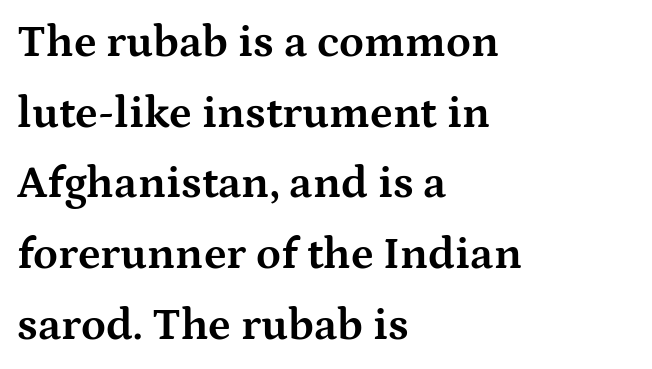
The image shows 45 px bold, wide serif type, upright; set left-aligned, normal line spacing (1.57x), normal letter spacing, not underlined; medium stroke contrast and a medium x-height.
